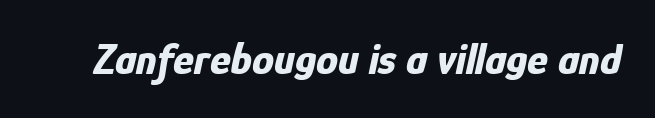
The image shows 44 px bold, condensed type, italic (leaning right); set normal letter spacing, not underlined; low stroke contrast and a medium x-height.
